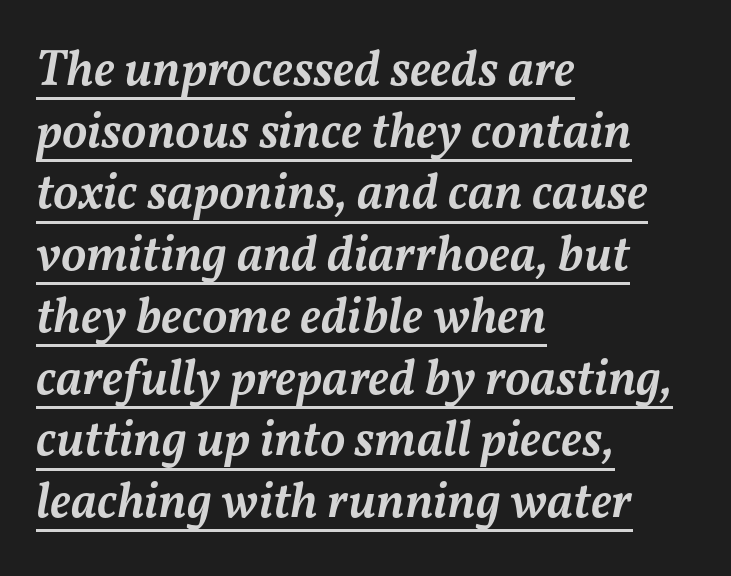
Nothing unusual about the tracking: characters are spaced as the font intends. Weight check: semibold — heavier than regular, not quite bold. The typography opts for an oblique posture over an upright one. The typesetter chose a ragged-right arrangement here. These lines are rendered in a variable-pitch font.
